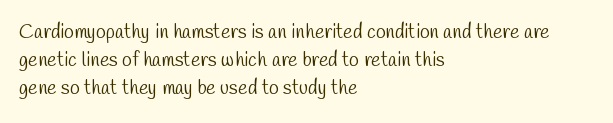
Q: Is the text bold? A: No.
Q: Is the text underlined? A: No.
Q: How is the paragraph aligned? A: Left-aligned.
Q: Is the spacing between letters normal or unusually wide? A: Normal.
Q: Is the spacing between lines tight, normal or loose? A: Normal.
